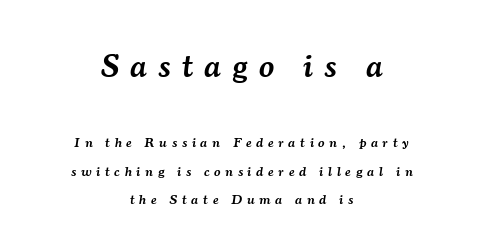
The image shows 33 px semibold serif type, italic (leaning right); set centered, loose line spacing (2.05x), unusually wide letter spacing (+0.34 em), not underlined; the first (top) block is 2.36x larger; medium stroke contrast and a small x-height.
